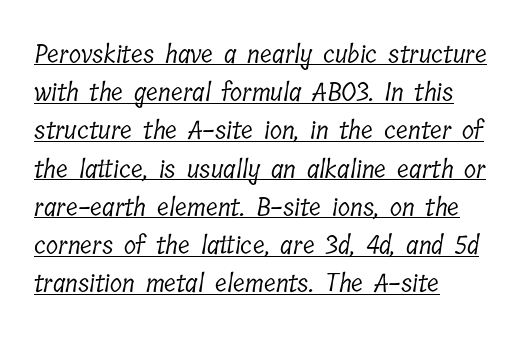
Each line starts at the same left margin while the right side varies. Decoration check: the copy is underlined. Honestly, the letter spacing is just normal — you wouldn't notice it. Students, observe: this is what conventionally led text looks like.
